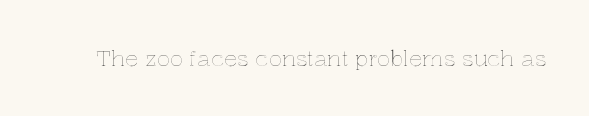
The image shows 22 px text type, upright; set normal letter spacing, not underlined.
